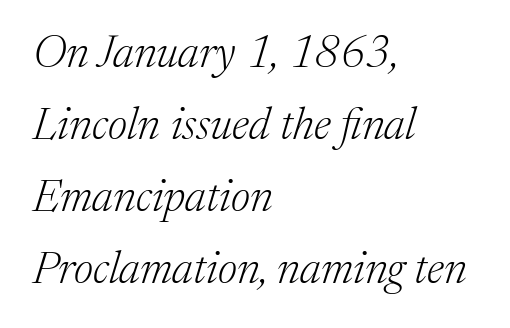
Q: Is the text bold? A: No.
Q: Is the text italic (slanted)? A: Yes, it leans right by about 17 degrees.
Q: Is the typeface a serif or a sans-serif typeface? A: Serif.
Q: Is the text underlined? A: No.
Q: How is the paragraph aligned? A: Left-aligned.
Q: Is the spacing between letters normal or unusually wide? A: Normal.
Q: Is the spacing between lines tight, normal or loose? A: Normal.
Q: Width (condensed, normal, or wide)? A: Normal.
Q: Stroke contrast? A: Medium.
Q: x-height? A: Medium.
Q: Monospaced? A: No.
